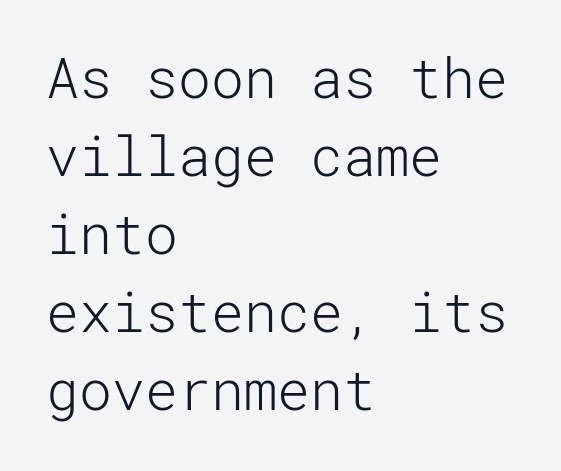
The image shows 55 px light sans-serif type, upright; set left-aligned, normal line spacing (1.42x), normal letter spacing, not underlined; low stroke contrast and a medium x-height.
